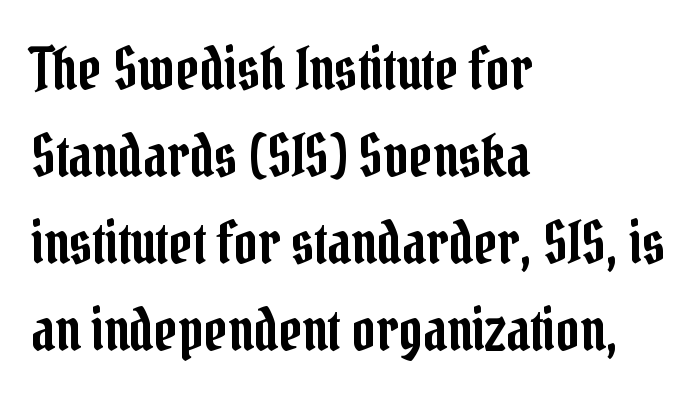
Characters remain perfectly vertical along every line. Spacing verdict: proportional, widths tailored to each character. Line spacing here is normal. Unmarked baselines from the first word to the last.
